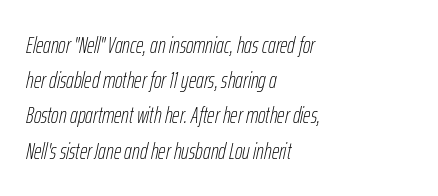
{"italic": "yes", "lean": "right", "slant_degrees": 12, "bold": "no", "underline": "no", "align": "left", "line_spacing": "normal", "line_spacing_ratio": 1.53, "letter_spacing": "normal", "letter_spacing_em": 0.0, "glyph_px": 23}
